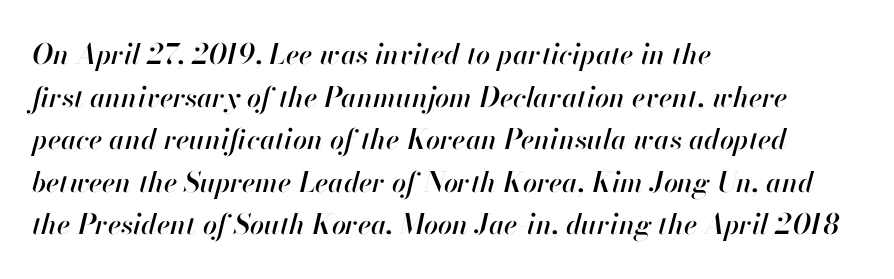
The image shows 28 px text type, italic (leaning right); set left-aligned, normal line spacing (1.52x), normal letter spacing, not underlined; high stroke contrast and a small x-height.
